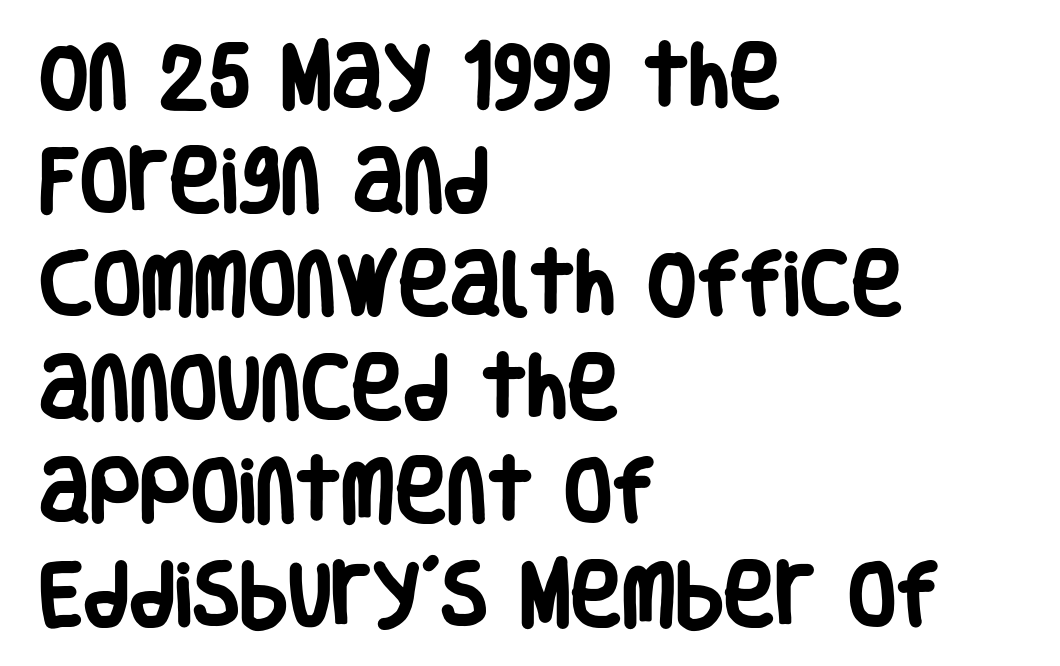
Check under the words: just untouched page. The passage shown stacks its lines at a standard gap. Summary of weight: heavy, a full bold. Observe the ordinary spacing: letters are neighbours, not strangers. A classic flush-left, rag-right setting is used for this passage.
